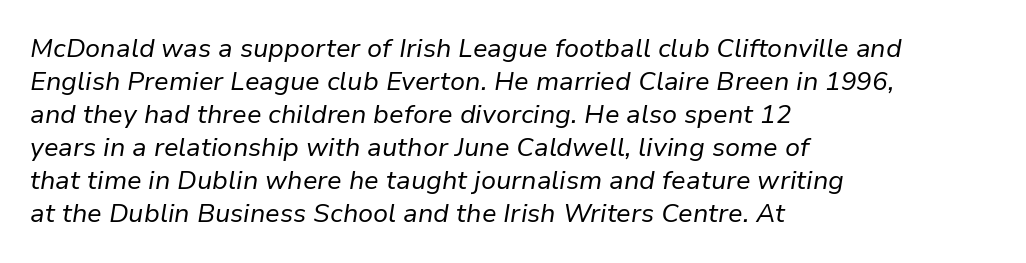
{"italic": "yes", "lean": "right", "slant_degrees": 9, "bold": "no", "underline": "no", "align": "left", "line_spacing": "normal", "line_spacing_ratio": 1.27, "letter_spacing": "normal", "letter_spacing_em": 0.0, "glyph_px": 26}
